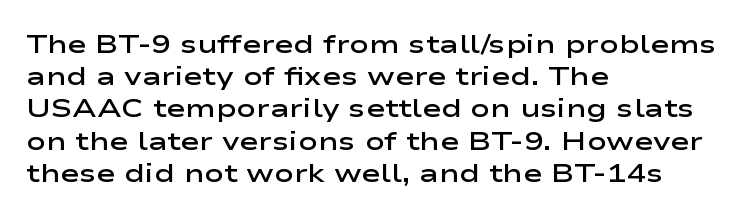
The image shows 26 px text type, upright; set left-aligned, line spacing 1.24x, normal letter spacing, not underlined.
